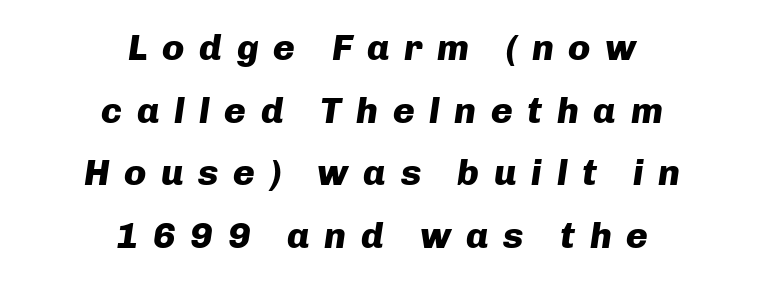
Horizontal bands of white between lines are of average thickness. The typesetter chose a symmetrical, centered arrangement here. Yep, that's italic — everything's leaning. This sample uses expanded letter spacing, leaving extra air between glyphs. The zone under the glyphs is completely vacant. Look at the stroke-to-counter ratio: heavy, a bold.
